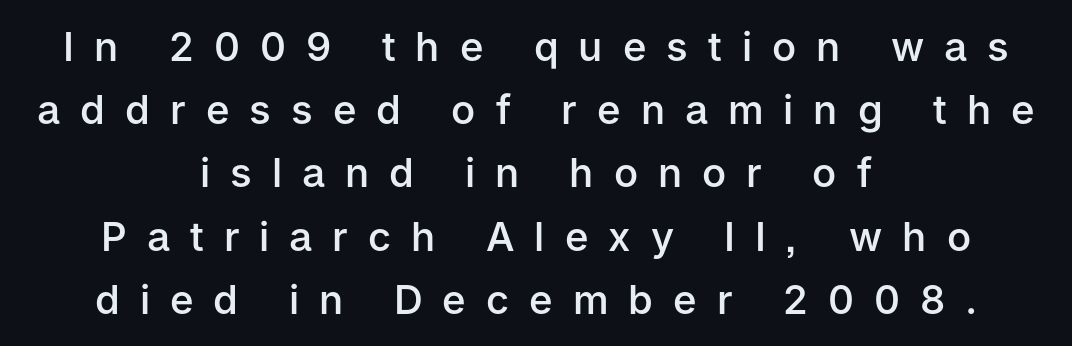
Note the varied advance widths — an 'i' is clearly narrower than an 'm'. The text block is weighted toward neither margin, spreading evenly from the middle. It's the straight-up-and-down kind of type. Observe the wide spacing: letters keep a clear distance from each other. Its strokes are somewhat broadened, the hallmark of semibold type. Clear beneath every line of the passage.
